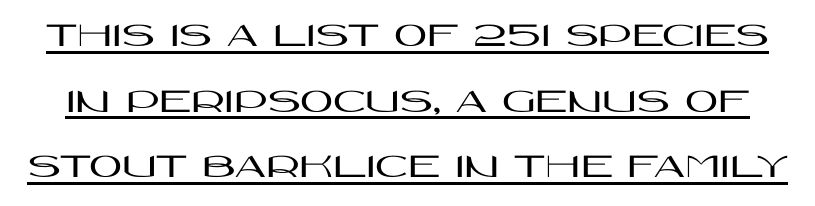
The image shows 36 px wide sans-serif type, upright; set line spacing 1.82x, normal letter spacing, underlined; high stroke contrast and a large x-height.
